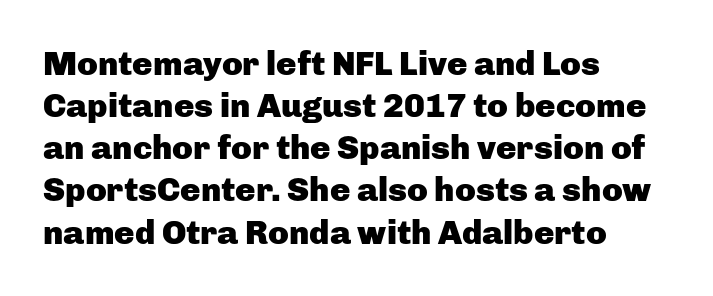
The sample has been set heavy, in full bold. There is no visible air inserted between adjacent glyphs. The rendering uses natural spacing where letterforms have individual widths. Are there feet on the stems? There aren't — it's a sans.
